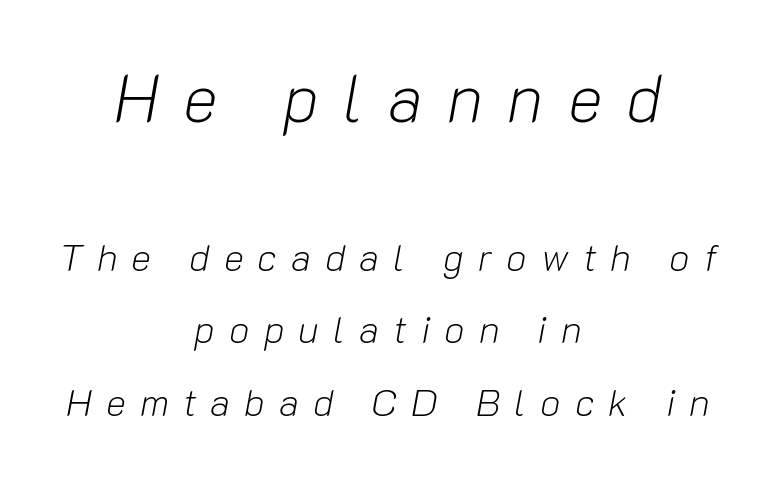
The image shows 66 px light type, italic (leaning right); set centered, loose line spacing (1.91x), unusually wide letter spacing (+0.37 em), not underlined; the first (top) block is 1.74x larger; low stroke contrast and a medium x-height.
